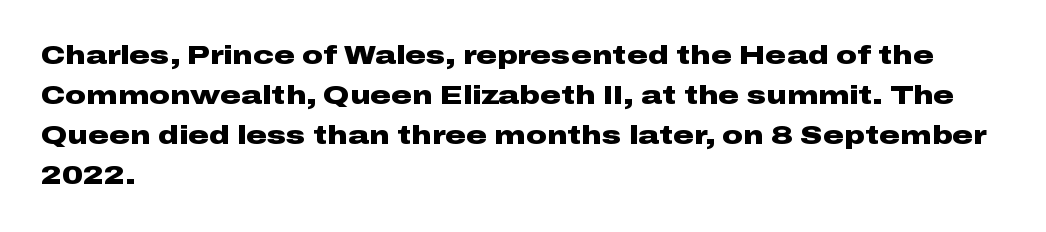
{"italic": "no", "bold": "yes", "underline": "no", "align": "left", "line_spacing": "normal", "line_spacing_ratio": 1.54, "letter_spacing": "normal", "letter_spacing_em": 0.0, "glyph_px": 26}
